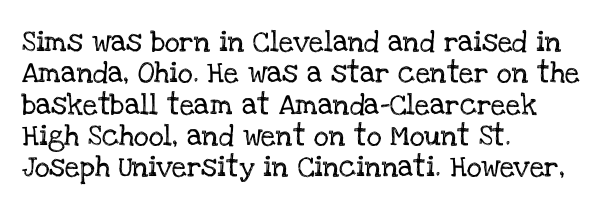
The compositor pushed each line to the left boundary. The designer left line spacing at the default. The rendering keeps characters at their native spacing. No italicization has been applied; the sample stays upright. Clear beneath every line of the passage.
